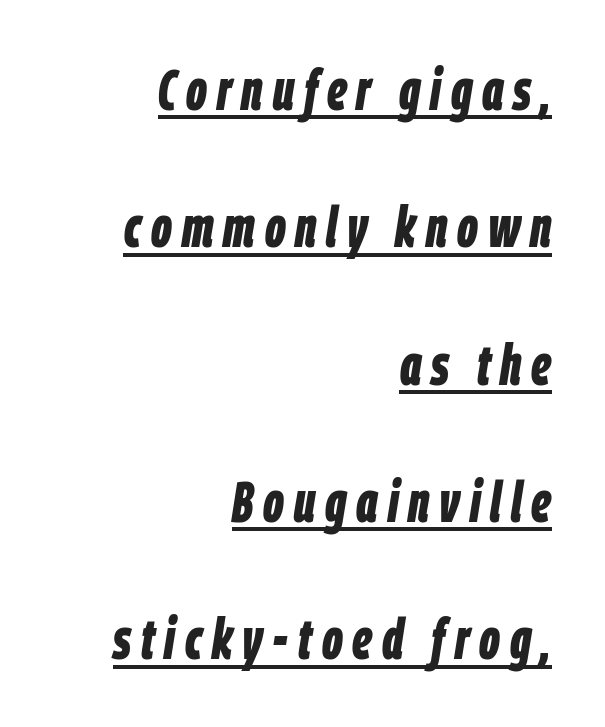
The image shows 57 px bold, condensed type, italic (leaning right); set right-aligned, loose line spacing (2.41x), underlined; low stroke contrast and a large x-height.
